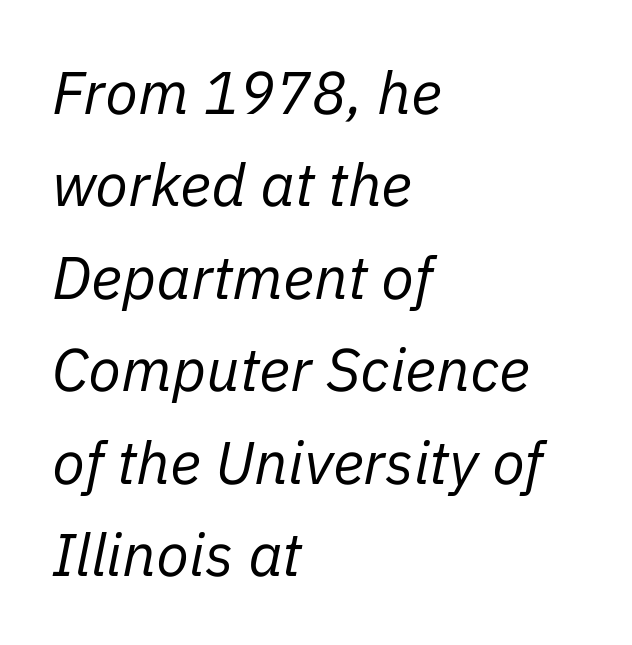
Q: Is the text bold? A: No.
Q: Is the text italic (slanted)? A: Yes, it leans right by about 11 degrees.
Q: Is the text underlined? A: No.
Q: How is the paragraph aligned? A: Left-aligned.
Q: Is the spacing between letters normal or unusually wide? A: Normal.
Q: Is the spacing between lines tight, normal or loose? A: Normal.
Q: Width (condensed, normal, or wide)? A: Normal.
Q: Stroke contrast? A: Low.
Q: x-height? A: Medium.
Q: Monospaced? A: No.
